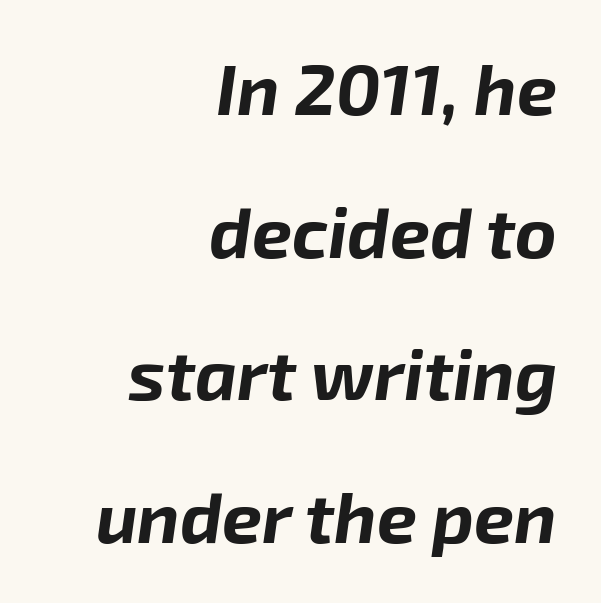
{"italic": "yes", "lean": "right", "slant_degrees": 8, "bold": "yes", "weight": "bold", "width": "normal", "stroke_contrast": "low", "x_height": "medium", "monospaced": "no", "underline": "no", "align": "right", "line_spacing": "loose", "line_spacing_ratio": 2.01, "letter_spacing": "normal", "letter_spacing_em": 0.0, "glyph_px": 71}
